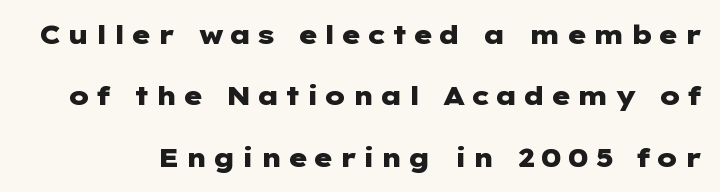
Q: Is the text bold? A: Yes.
Q: Is the text italic (slanted)? A: No, it is upright.
Q: Is the text underlined? A: No.
Q: Is the spacing between letters normal or unusually wide? A: Unusually wide.
Q: Is the spacing between lines tight, normal or loose? A: Loose.
